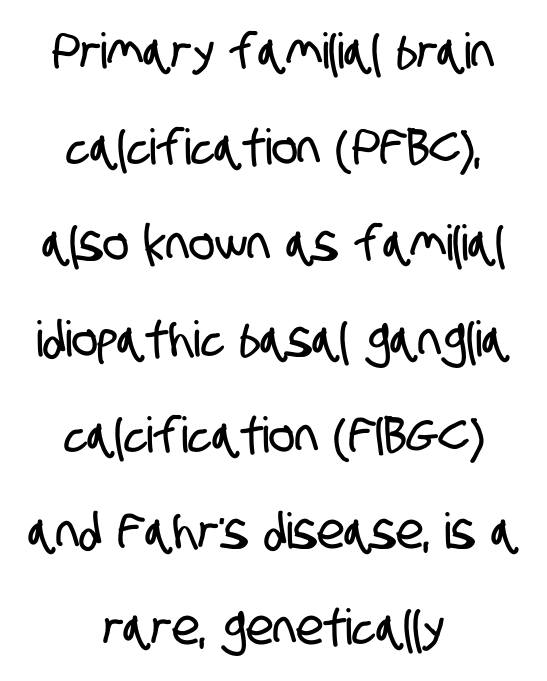
Q: Is the typeface a serif or a sans-serif typeface? A: Sans-serif.
Q: Is the text underlined? A: No.
Q: How is the paragraph aligned? A: Centered.
Q: Is the spacing between letters normal or unusually wide? A: Normal.
Q: Is the spacing between lines tight, normal or loose? A: Loose.
Q: Width (condensed, normal, or wide)? A: Condensed.
Q: Stroke contrast? A: Low.
Q: x-height? A: Large.
Q: Monospaced? A: No.
